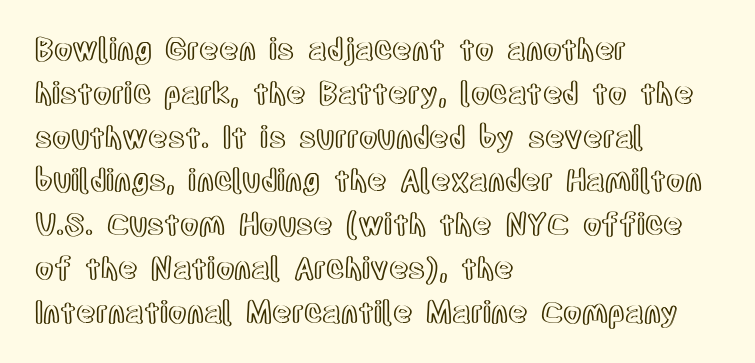
{"italic": "no", "width": "condensed", "x_height": "large", "monospaced": "no", "underline": "no", "align": "left", "line_spacing": "normal", "line_spacing_ratio": 1.46, "letter_spacing": "normal", "letter_spacing_em": 0.0, "glyph_px": 30}
